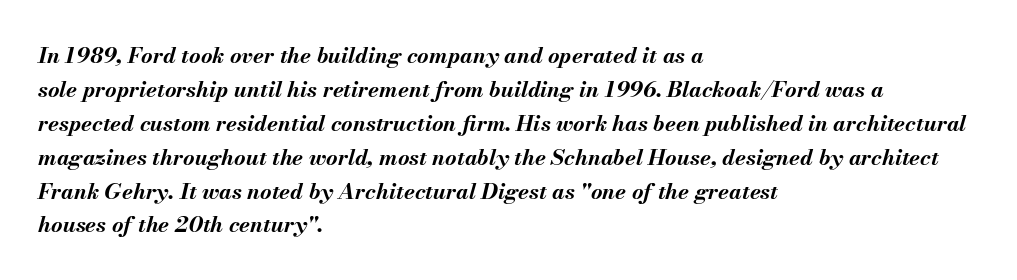
{"italic": "yes", "lean": "right", "slant_degrees": 13, "bold": "yes", "underline": "no", "align": "left", "line_spacing": "normal", "line_spacing_ratio": 1.54, "letter_spacing": "normal", "letter_spacing_em": 0.0, "glyph_px": 22}
